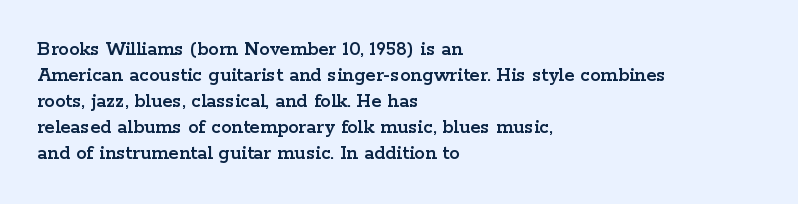
Q: Is the text italic (slanted)? A: No, it is upright.
Q: Is the text underlined? A: No.
Q: How is the paragraph aligned? A: Left-aligned.
Q: Is the spacing between letters normal or unusually wide? A: Normal.
